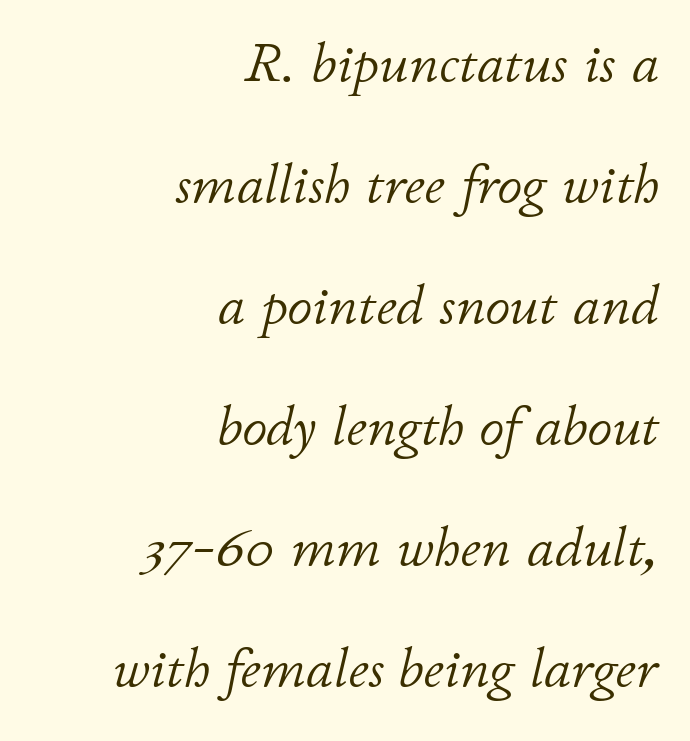
Q: Is the text bold? A: No.
Q: Is the text italic (slanted)? A: Yes, it leans right by about 11 degrees.
Q: Is the text underlined? A: No.
Q: How is the paragraph aligned? A: Right-aligned.
Q: Is the spacing between letters normal or unusually wide? A: Normal.
Q: Is the spacing between lines tight, normal or loose? A: Loose.
Q: Width (condensed, normal, or wide)? A: Normal.
Q: Stroke contrast? A: Low.
Q: x-height? A: Small.
Q: Monospaced? A: No.
